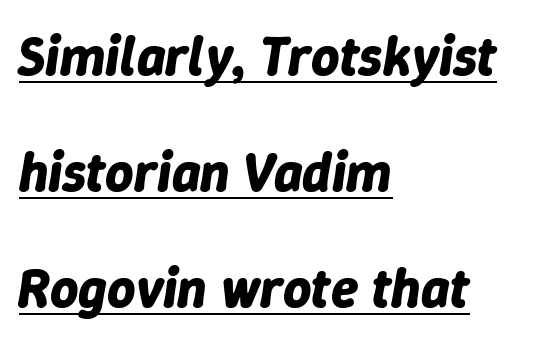
Q: Is the text bold? A: Yes.
Q: Is the text italic (slanted)? A: Yes, it leans right by about 9 degrees.
Q: Is the text underlined? A: Yes.
Q: How is the paragraph aligned? A: Left-aligned.
Q: Is the spacing between letters normal or unusually wide? A: Normal.
Q: Is the spacing between lines tight, normal or loose? A: Loose.
Q: Width (condensed, normal, or wide)? A: Normal.
Q: Stroke contrast? A: Low.
Q: x-height? A: Medium.
Q: Monospaced? A: No.
